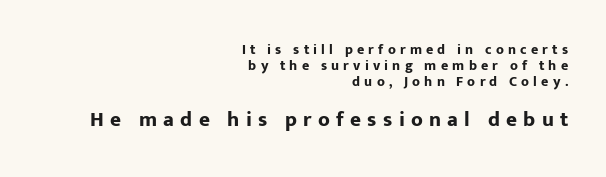
The image shows 21 px bold type, upright; set right-aligned, tight line spacing (1.13x), unusually wide letter spacing (+0.3 em), not underlined; the second (bottom) block is 1.5x larger.
